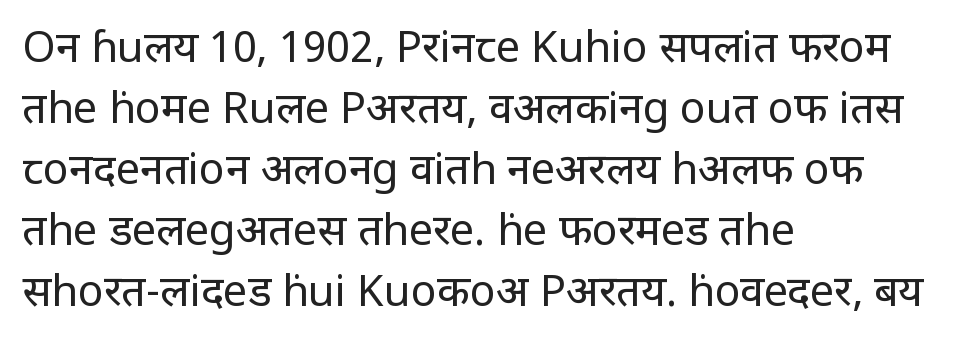
The image shows 43 px regular-weight, condensed sans-serif type, upright; set left-aligned, normal line spacing (1.42x), normal letter spacing, not underlined; low stroke contrast and a large x-height.
